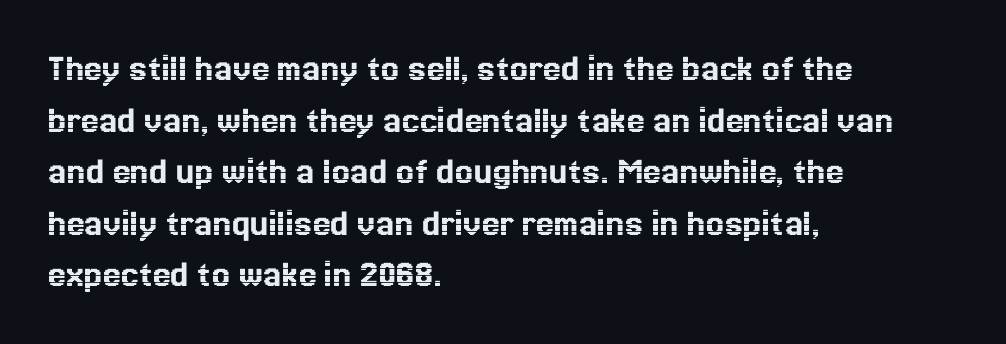
Is this a fixed-width face? No — the glyphs have proportional, varying widths. Posture: straight, roman, zero tilt. The space directly below the letters is spotless. Compared with typical body copy, the letter spacing here is the same. Successive baselines arrive at the customary interval.
